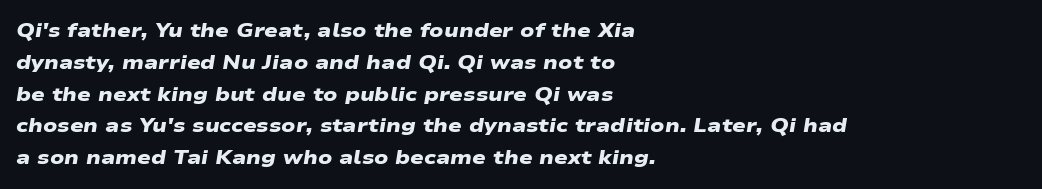
The image shows 20 px bold type; set left-aligned, normal line spacing (1.59x), normal letter spacing, not underlined.
